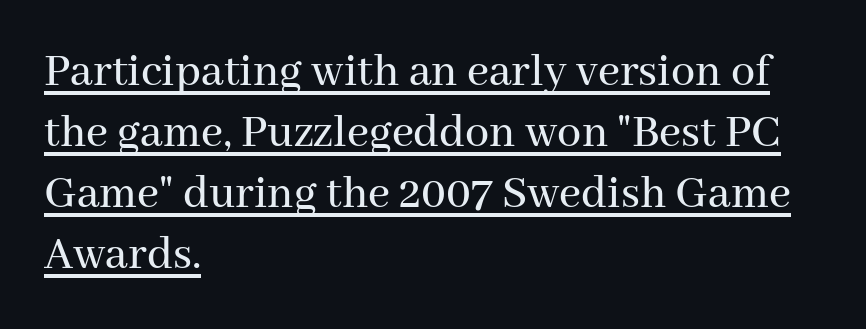
Q: Is the text italic (slanted)? A: No, it is upright.
Q: Is the typeface a serif or a sans-serif typeface? A: Serif.
Q: Is the text underlined? A: Yes.
Q: How is the paragraph aligned? A: Left-aligned.
Q: Is the spacing between letters normal or unusually wide? A: Normal.
Q: Is the spacing between lines tight, normal or loose? A: Normal.
Q: Width (condensed, normal, or wide)? A: Normal.
Q: Stroke contrast? A: Medium.
Q: x-height? A: Medium.
Q: Monospaced? A: No.
